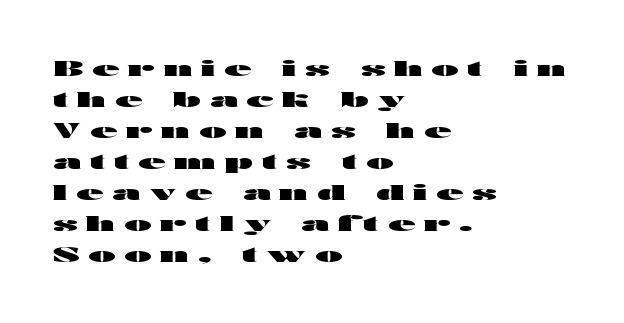
Q: Is the text bold? A: Yes.
Q: Is the text italic (slanted)? A: No, it is upright.
Q: Is the text underlined? A: No.
Q: How is the paragraph aligned? A: Left-aligned.
Q: Is the spacing between letters normal or unusually wide? A: Unusually wide.
Q: Is the spacing between lines tight, normal or loose? A: Normal.
